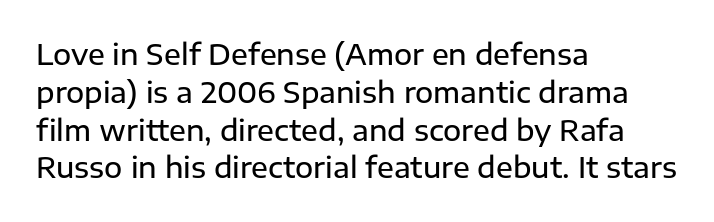
Q: Is the text bold? A: Semi-bold.
Q: Is the text italic (slanted)? A: No, it is upright.
Q: Is the typeface a serif or a sans-serif typeface? A: Sans-serif.
Q: Is the text underlined? A: No.
Q: How is the paragraph aligned? A: Left-aligned.
Q: Is the spacing between letters normal or unusually wide? A: Normal.
Q: Is the spacing between lines tight, normal or loose? A: Normal.
Q: Width (condensed, normal, or wide)? A: Normal.
Q: Stroke contrast? A: Low.
Q: x-height? A: Medium.
Q: Monospaced? A: No.
